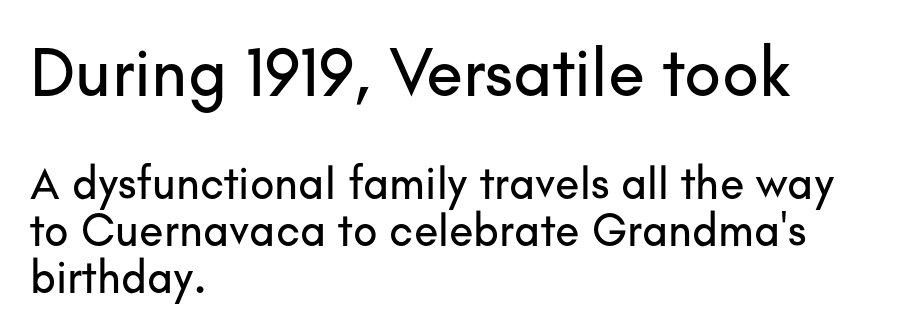
Q: Is the text italic (slanted)? A: No, it is upright.
Q: Is the typeface a serif or a sans-serif typeface? A: Sans-serif.
Q: Is the text underlined? A: No.
Q: How is the paragraph aligned? A: Left-aligned.
Q: Is the spacing between letters normal or unusually wide? A: Normal.
Q: Is the spacing between lines tight, normal or loose? A: Tight.
Q: Which block of text is set in a larger size, the first (top) or the second (bottom)? A: The first (top) one.
Q: Width (condensed, normal, or wide)? A: Normal.
Q: Stroke contrast? A: Low.
Q: x-height? A: Small.
Q: Monospaced? A: No.
